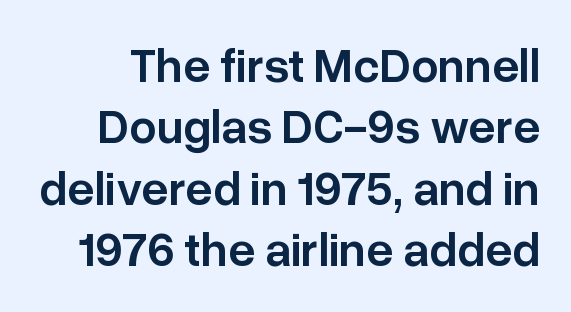
{"serif": "no", "italic": "no", "bold": "semi", "weight": "semibold", "width": "normal", "stroke_contrast": "low", "x_height": "medium", "monospaced": "no", "underline": "no", "line_spacing": "normal", "line_spacing_ratio": 1.28, "letter_spacing": "normal", "letter_spacing_em": 0.0, "glyph_px": 48}
